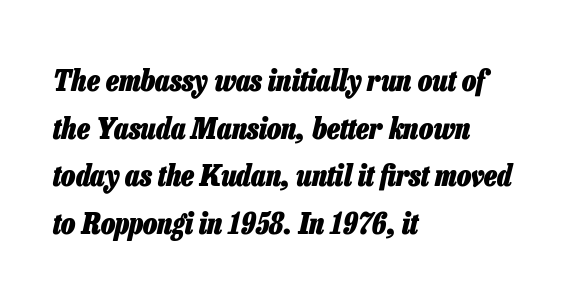
The letterforms sit shoulder to shoulder at normal distance. Compared with ordinary roman type, these characters are visibly tilted. Caption: bold face, heavy strokes. A classic flush-left, rag-right setting is used for this passage.
